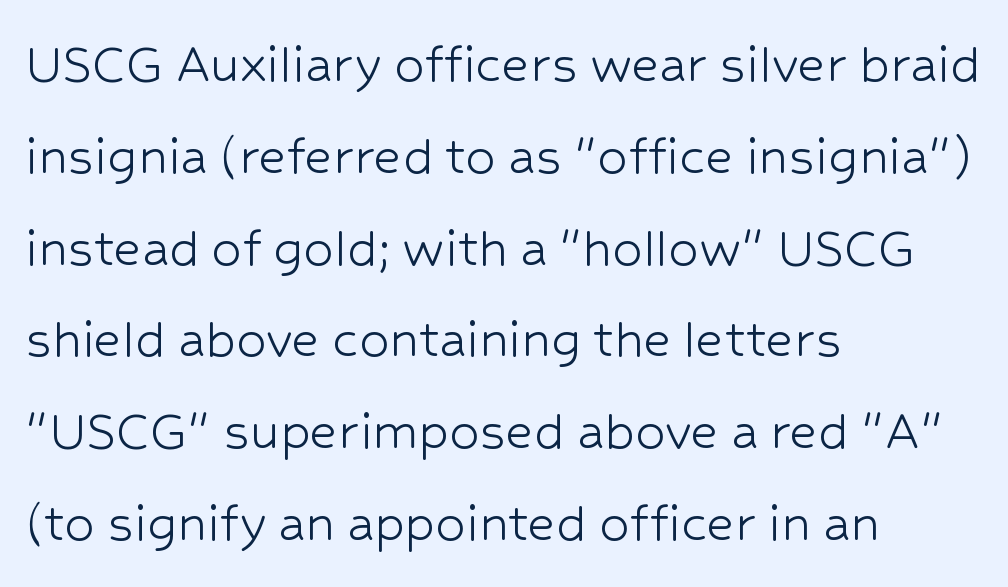
The image shows 60 px light sans-serif type, upright; set left-aligned, normal line spacing (1.53x), normal letter spacing, not underlined; low stroke contrast and a medium x-height.
